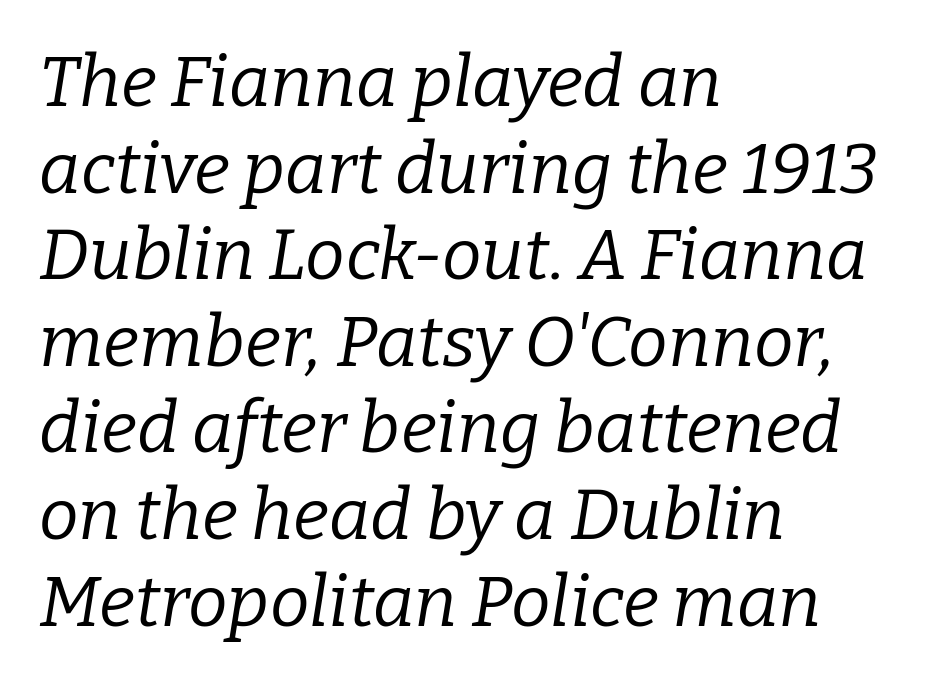
{"serif": "yes", "italic": "yes", "lean": "right", "slant_degrees": 9, "bold": "no", "weight": "regular", "width": "normal", "stroke_contrast": "low", "x_height": "medium", "monospaced": "no", "underline": "no", "align": "left", "line_spacing_ratio": 1.22, "letter_spacing": "normal", "letter_spacing_em": 0.0, "glyph_px": 71}
